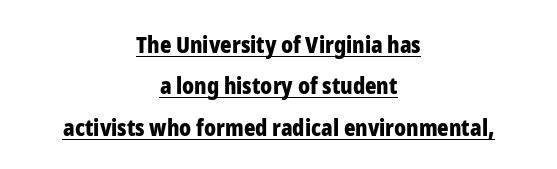
The image shows 22 px bold type, upright; set centered, line spacing 1.88x, normal letter spacing, underlined.
